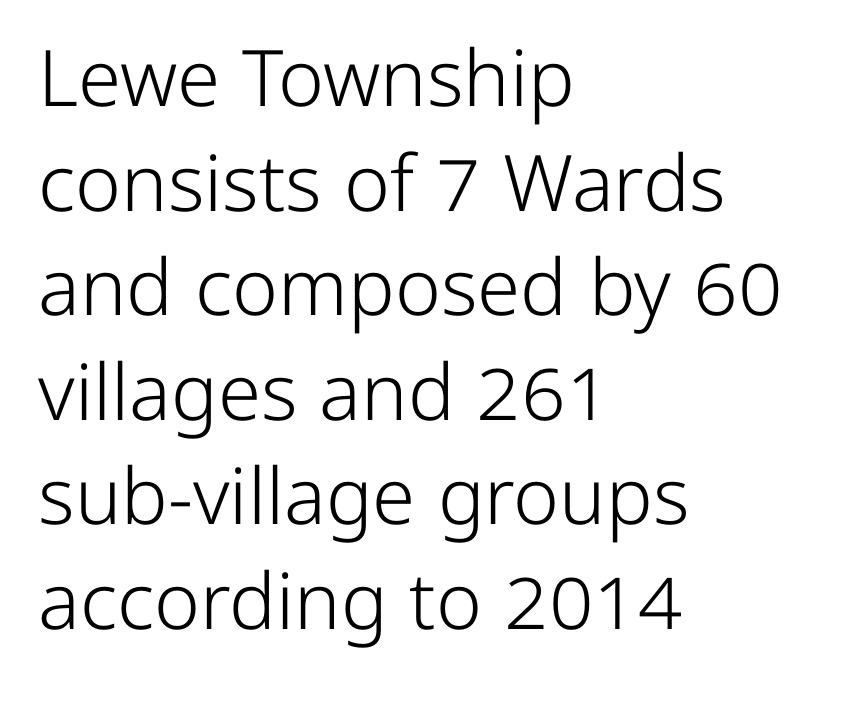
{"serif": "no", "italic": "no", "bold": "no", "weight": "light", "width": "normal", "stroke_contrast": "low", "x_height": "medium", "monospaced": "no", "underline": "no", "align": "left", "line_spacing": "normal", "line_spacing_ratio": 1.34, "letter_spacing": "normal", "letter_spacing_em": 0.0, "glyph_px": 78}
